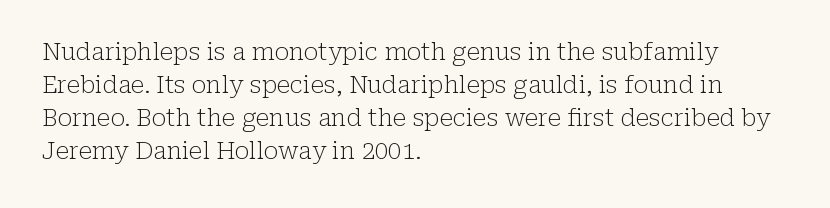
Q: Is the text bold? A: No.
Q: Is the text italic (slanted)? A: No, it is upright.
Q: Is the text underlined? A: No.
Q: How is the paragraph aligned? A: Left-aligned.
Q: Is the spacing between letters normal or unusually wide? A: Normal.
Q: Is the spacing between lines tight, normal or loose? A: Normal.
